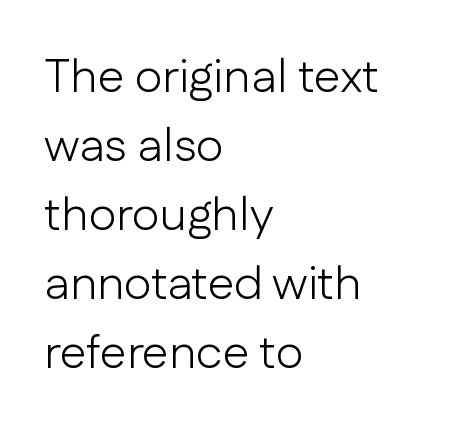
Each line starts at the same left margin while the right side varies. Do the characters align in a grid? No, the font is proportional. Honestly, the row spacing looks completely unremarkable. The letters stand upright; this is a roman face. Bare-footed words on every line. Compared with typical body copy, the letter spacing here is the same.
